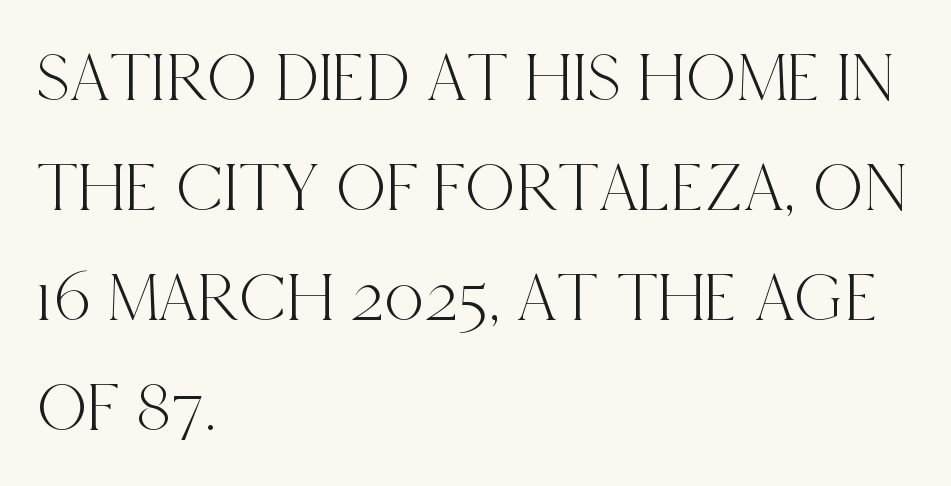
Q: Is the text italic (slanted)? A: No, it is upright.
Q: Is the typeface a serif or a sans-serif typeface? A: Serif.
Q: Is the text underlined? A: No.
Q: How is the paragraph aligned? A: Left-aligned.
Q: Is the spacing between letters normal or unusually wide? A: Normal.
Q: Is the spacing between lines tight, normal or loose? A: Normal.
Q: Width (condensed, normal, or wide)? A: Condensed.
Q: x-height? A: Large.
Q: Monospaced? A: No.
